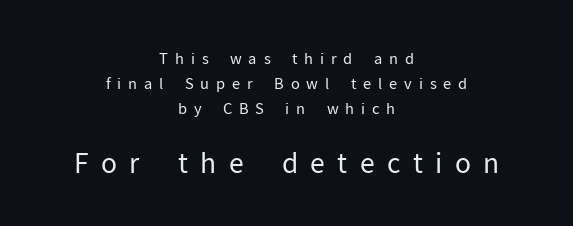
{"italic": "no", "bold": "no", "underline": "no", "align": "center", "line_spacing": "normal", "line_spacing_ratio": 1.66, "letter_spacing": "wide", "letter_spacing_em": 0.46, "larger_block": "second", "size_ratio": 1.8, "glyph_px": 27}
